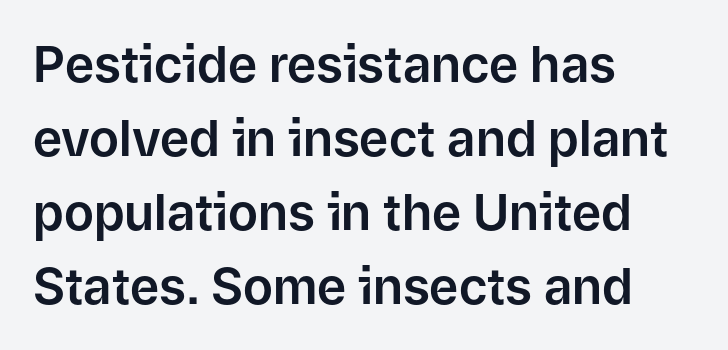
The type sits square on the baseline with zero lean. Words float on clear page, feet unadorned. Is there much room between lines? A standard amount, neither cramped nor airy. A typesetter would call this proportional, since set widths differ per character. Tracking here is standard; glyphs follow each other at the usual distance. Layout note: lines flush left.
